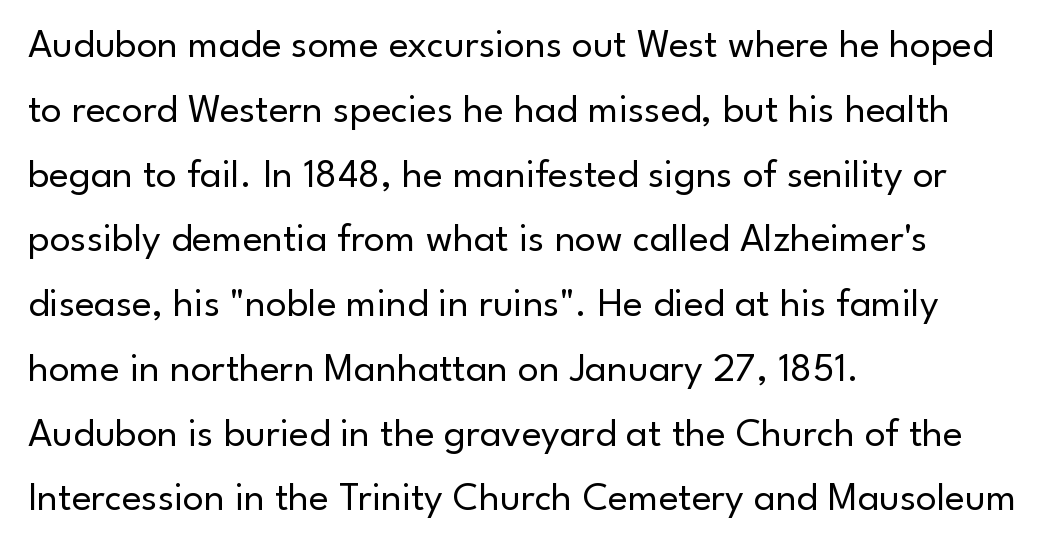
The image shows 41 px regular-weight sans-serif type, upright; set left-aligned, normal line spacing (1.58x), normal letter spacing, not underlined; low stroke contrast and a small x-height.
